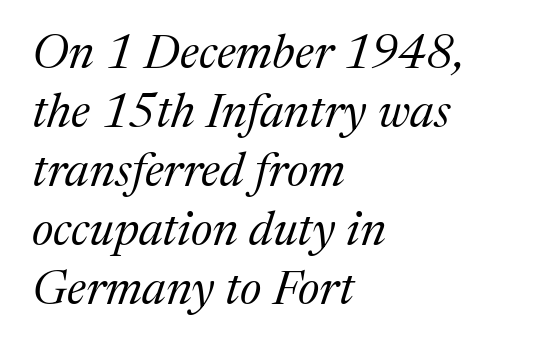
Weight: in the light-to-regular range. Do the characters align in a grid? No, the font is proportional. Glance below the letters and you will spot only blank space. You can tell from the footed stems that serif type was used. The face used here is rendered with its standard letterfit. Quick note: italic.
